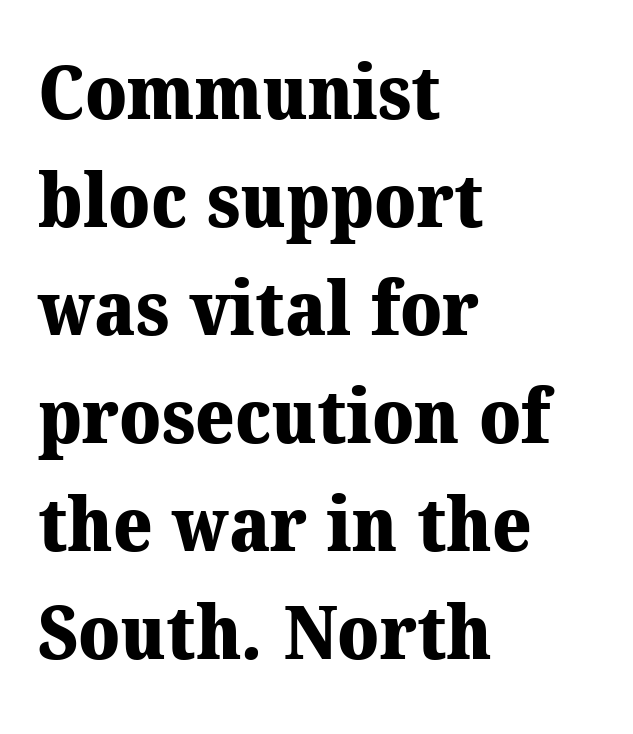
The image shows 75 px heavy serif type; set left-aligned, normal line spacing (1.44x), normal letter spacing, not underlined; medium stroke contrast and a medium x-height.
